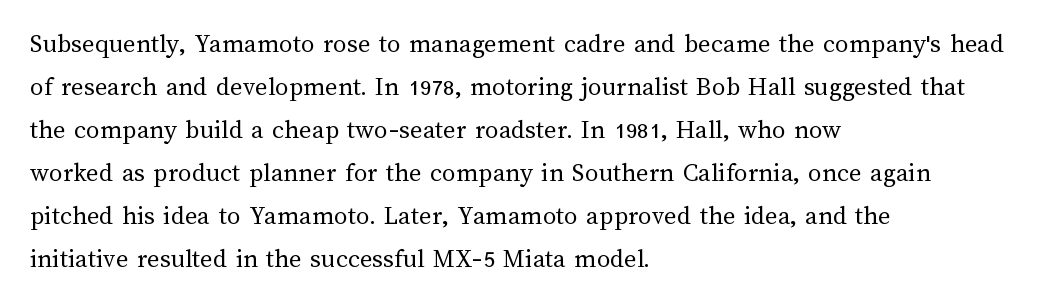
Line beginnings align vertically; line endings do not. Quick note: not italic, upright. No chunkiness to these letters — they're not bold. Default kerning and tracking; the words read as compact shapes.
